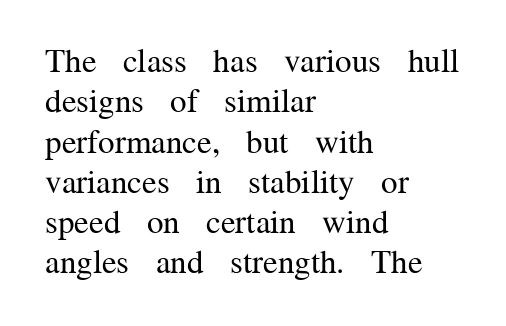
Descenders hang freely into open space. Vertical stems look standard width or narrower in stroke. The letters advance in unequal steps, a hallmark of proportional type. Short and long lines alike share a common starting point at left. Does extra space separate the letters? No, they use regular spacing.
